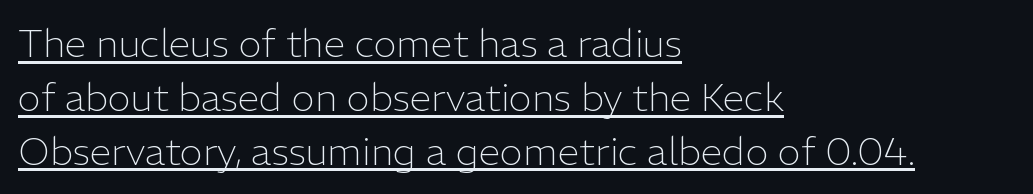
The image shows 39 px light sans-serif type, upright; set left-aligned, normal line spacing (1.38x), normal letter spacing, underlined; low stroke contrast and a medium x-height.
